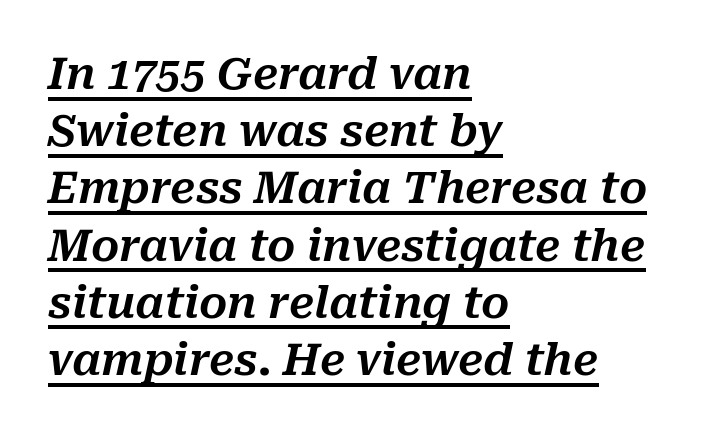
The image shows 44 px text type, italic (leaning right); set left-aligned, normal line spacing (1.3x), normal letter spacing, underlined; medium stroke contrast and a medium x-height.
